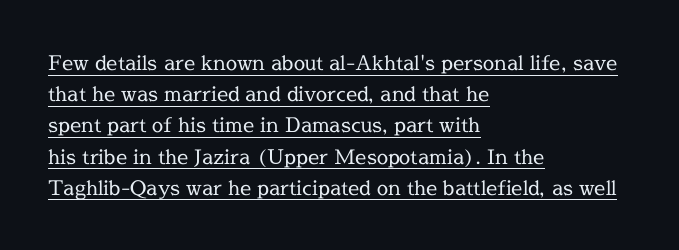
Q: Is the text bold? A: No.
Q: Is the text italic (slanted)? A: No, it is upright.
Q: Is the text underlined? A: Yes.
Q: How is the paragraph aligned? A: Left-aligned.
Q: Is the spacing between letters normal or unusually wide? A: Normal.
Q: Is the spacing between lines tight, normal or loose? A: Normal.
